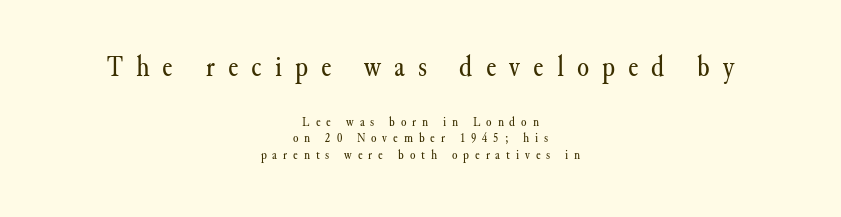
Q: Is the text bold? A: No.
Q: Is the text italic (slanted)? A: No, it is upright.
Q: Is the typeface a serif or a sans-serif typeface? A: Serif.
Q: Is the text underlined? A: No.
Q: How is the paragraph aligned? A: Centered.
Q: Is the spacing between letters normal or unusually wide? A: Unusually wide.
Q: Which block of text is set in a larger size, the first (top) or the second (bottom)? A: The first (top) one.
Q: Width (condensed, normal, or wide)? A: Normal.
Q: Stroke contrast? A: Medium.
Q: x-height? A: Small.
Q: Monospaced? A: No.
